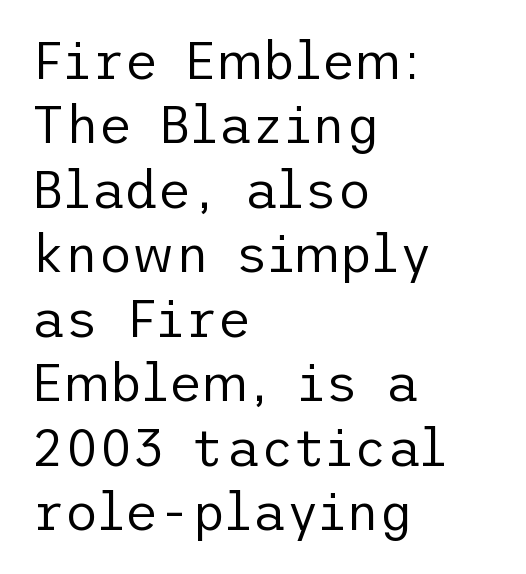
{"serif": "no", "italic": "no", "bold": "no", "weight": "regular", "width": "normal", "stroke_contrast": "low", "x_height": "medium", "underline": "no", "align": "left", "line_spacing_ratio": 1.24, "letter_spacing": "normal", "letter_spacing_em": 0.0, "glyph_px": 52}
